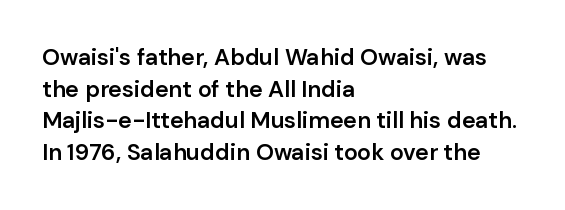
Ordinary non-slanted type is in use. This sample is left-justified, so line endings fall wherever the words run out. The letters sit at their default tracking, neither squeezed nor spread. Descenders are the only things crossing below the line.
